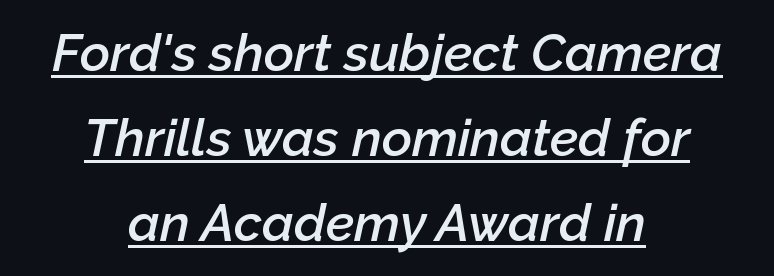
Q: Is the text bold? A: Semi-bold.
Q: Is the text italic (slanted)? A: Yes, it leans right by about 12 degrees.
Q: Is the text underlined? A: Yes.
Q: How is the paragraph aligned? A: Centered.
Q: Is the spacing between letters normal or unusually wide? A: Normal.
Q: Is the spacing between lines tight, normal or loose? A: Normal.
Q: Width (condensed, normal, or wide)? A: Normal.
Q: Stroke contrast? A: Low.
Q: x-height? A: Medium.
Q: Monospaced? A: No.
